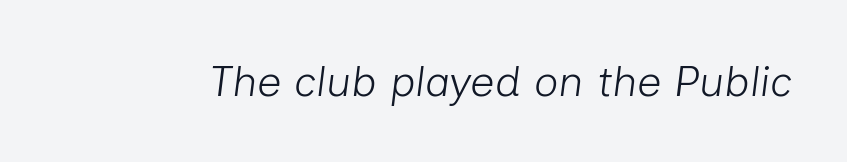
{"italic": "yes", "lean": "right", "slant_degrees": 7, "bold": "no", "weight": "light", "width": "normal", "stroke_contrast": "low", "x_height": "medium", "monospaced": "no", "underline": "no", "letter_spacing": "normal", "letter_spacing_em": 0.0, "glyph_px": 43}
